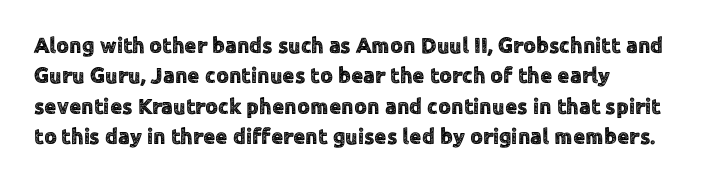
Every character sits straight up, as roman type does. Each word holds together tightly as a unit, with standard inter-letter gaps. Lines of text with bare space underneath. Reading down the column, the eye jumps a familiar distance to each next line.
